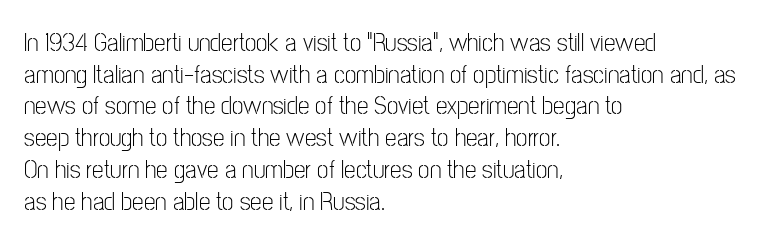
Q: Is the text bold? A: No.
Q: Is the text italic (slanted)? A: No, it is upright.
Q: Is the text underlined? A: No.
Q: How is the paragraph aligned? A: Left-aligned.
Q: Is the spacing between letters normal or unusually wide? A: Normal.
